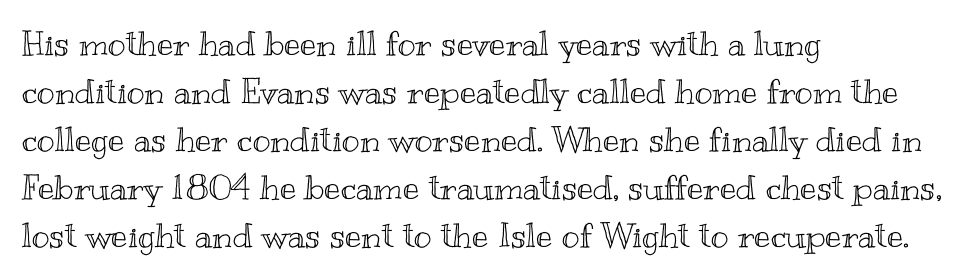
Q: Is the text italic (slanted)? A: No, it is upright.
Q: Is the text underlined? A: No.
Q: How is the paragraph aligned? A: Left-aligned.
Q: Is the spacing between letters normal or unusually wide? A: Normal.
Q: Is the spacing between lines tight, normal or loose? A: Normal.
Q: Width (condensed, normal, or wide)? A: Wide.
Q: x-height? A: Small.
Q: Monospaced? A: No.
